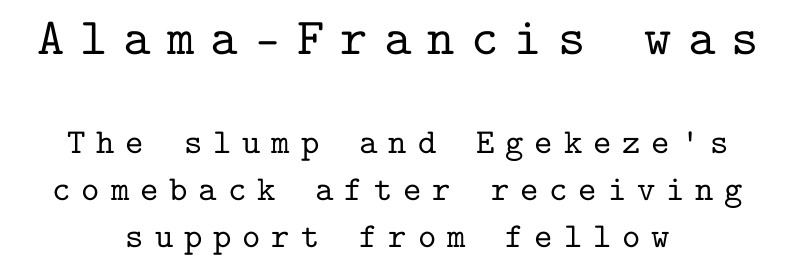
{"serif": "yes", "italic": "no", "width": "normal", "stroke_contrast": "low", "x_height": "medium", "monospaced": "yes", "underline": "no", "align": "center", "line_spacing": "normal", "line_spacing_ratio": 1.34, "letter_spacing": "wide", "letter_spacing_em": 0.31, "larger_block": "first", "size_ratio": 1.49, "glyph_px": 52}
